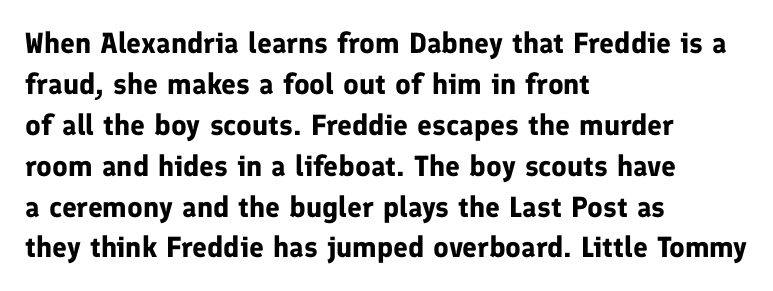
Q: Is the text bold? A: Yes.
Q: Is the text italic (slanted)? A: No, it is upright.
Q: Is the typeface a serif or a sans-serif typeface? A: Sans-serif.
Q: Is the text underlined? A: No.
Q: How is the paragraph aligned? A: Left-aligned.
Q: Is the spacing between letters normal or unusually wide? A: Normal.
Q: Is the spacing between lines tight, normal or loose? A: Normal.
Q: Width (condensed, normal, or wide)? A: Normal.
Q: Stroke contrast? A: Low.
Q: x-height? A: Medium.
Q: Monospaced? A: No.
